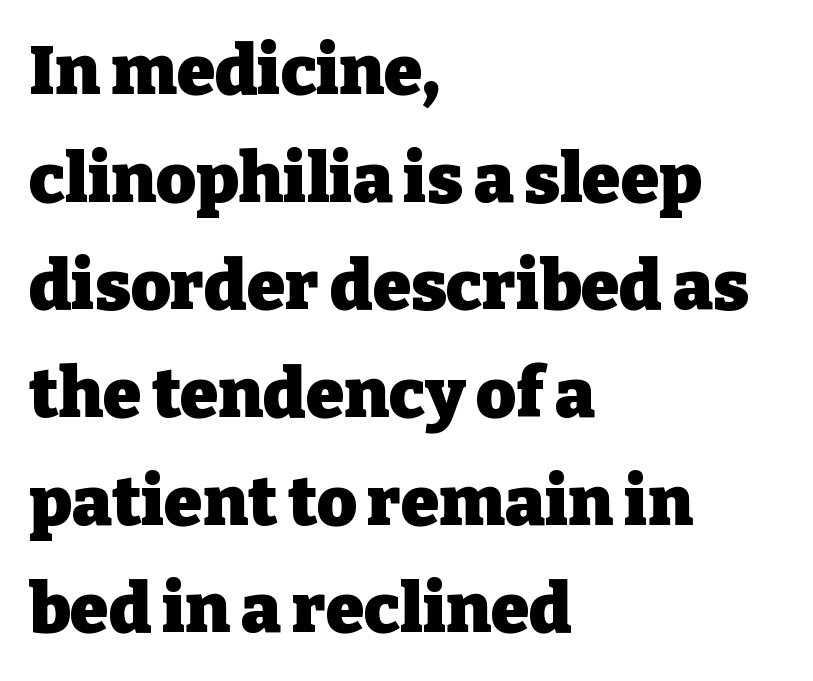
Q: Is the text bold? A: Yes.
Q: Is the text italic (slanted)? A: No, it is upright.
Q: Is the typeface a serif or a sans-serif typeface? A: Serif.
Q: Is the text underlined? A: No.
Q: How is the paragraph aligned? A: Left-aligned.
Q: Is the spacing between letters normal or unusually wide? A: Normal.
Q: Is the spacing between lines tight, normal or loose? A: Normal.
Q: Width (condensed, normal, or wide)? A: Normal.
Q: Stroke contrast? A: Low.
Q: x-height? A: Medium.
Q: Monospaced? A: No.
